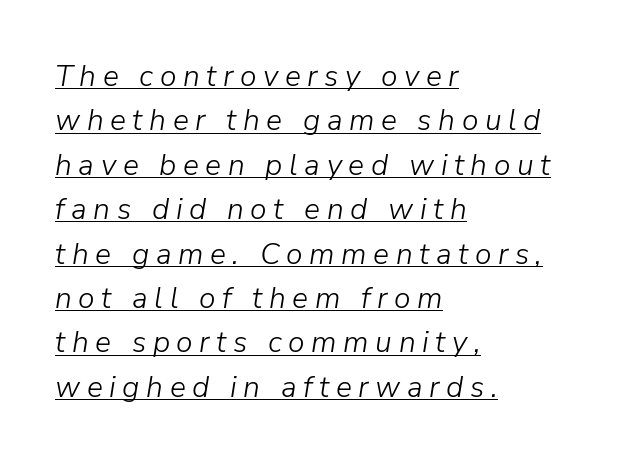
The image shows 30 px light type, italic (leaning right); set left-aligned, normal line spacing (1.48x), unusually wide letter spacing (+0.22 em), underlined; low stroke contrast and a medium x-height.
